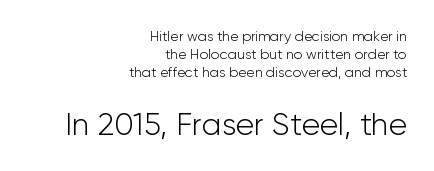
{"serif": "no", "italic": "no", "bold": "no", "weight": "light", "width": "normal", "stroke_contrast": "low", "x_height": "medium", "monospaced": "no", "underline": "no", "align": "right", "line_spacing": "normal", "line_spacing_ratio": 1.27, "letter_spacing": "normal", "letter_spacing_em": 0.0, "larger_block": "second", "size_ratio": 2.21, "glyph_px": 31}
